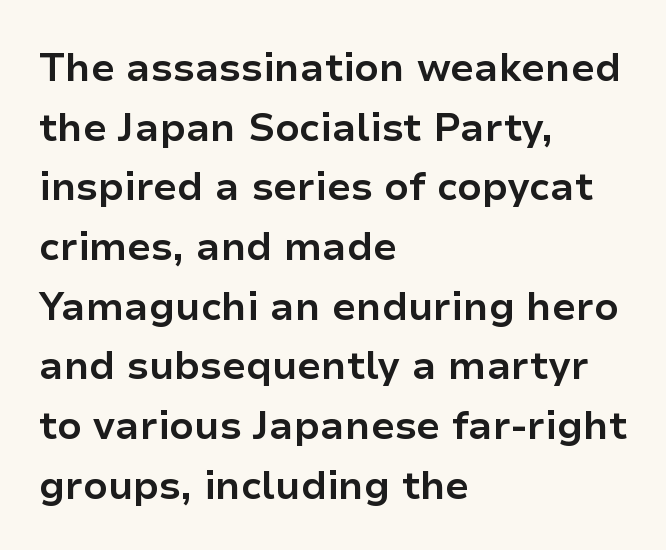
The image shows 39 px bold sans-serif type, upright; set left-aligned, normal line spacing (1.53x), normal letter spacing, not underlined; low stroke contrast and a medium x-height.
